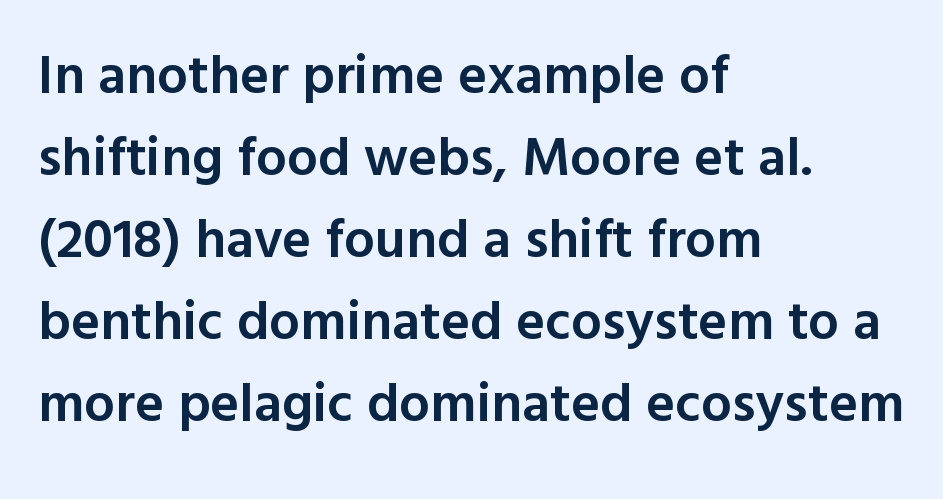
{"serif": "no", "italic": "no", "bold": "semi", "weight": "semibold", "width": "normal", "x_height": "medium", "monospaced": "no", "underline": "no", "align": "left", "line_spacing": "normal", "line_spacing_ratio": 1.49, "letter_spacing": "normal", "letter_spacing_em": 0.0, "glyph_px": 55}
